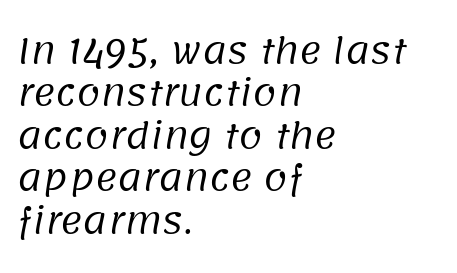
Observe the ordinary spacing: letters are neighbours, not strangers. Do the characters align in a grid? No, the font is proportional. The lines sit at an ordinary, default distance from one another. If you drew a ruler down the left edge, every line would touch it. The glyphs in this specimen are sans serif. Glance below the letters and you will spot only blank space.
